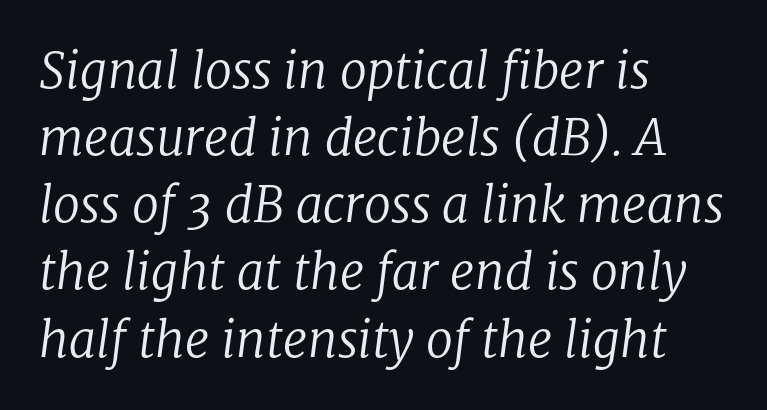
Q: Is the text bold? A: No.
Q: Is the text italic (slanted)? A: Yes, it leans right by about 8 degrees.
Q: Is the typeface a serif or a sans-serif typeface? A: Serif.
Q: Is the text underlined? A: No.
Q: How is the paragraph aligned? A: Left-aligned.
Q: Is the spacing between letters normal or unusually wide? A: Normal.
Q: Is the spacing between lines tight, normal or loose? A: Normal.
Q: Width (condensed, normal, or wide)? A: Normal.
Q: Stroke contrast? A: Low.
Q: x-height? A: Medium.
Q: Monospaced? A: No.
